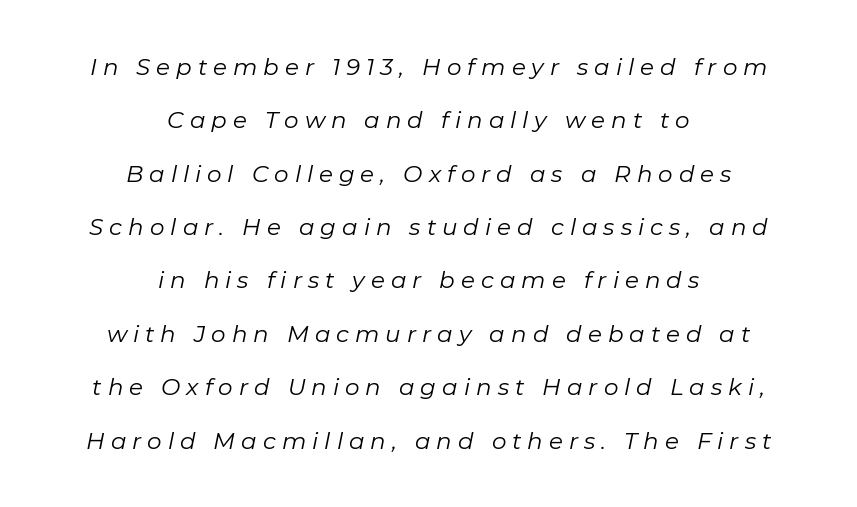
Q: Is the text bold? A: No.
Q: Is the text italic (slanted)? A: Yes, it leans right by about 11 degrees.
Q: Is the text underlined? A: No.
Q: How is the paragraph aligned? A: Centered.
Q: Is the spacing between letters normal or unusually wide? A: Unusually wide.
Q: Is the spacing between lines tight, normal or loose? A: Loose.
